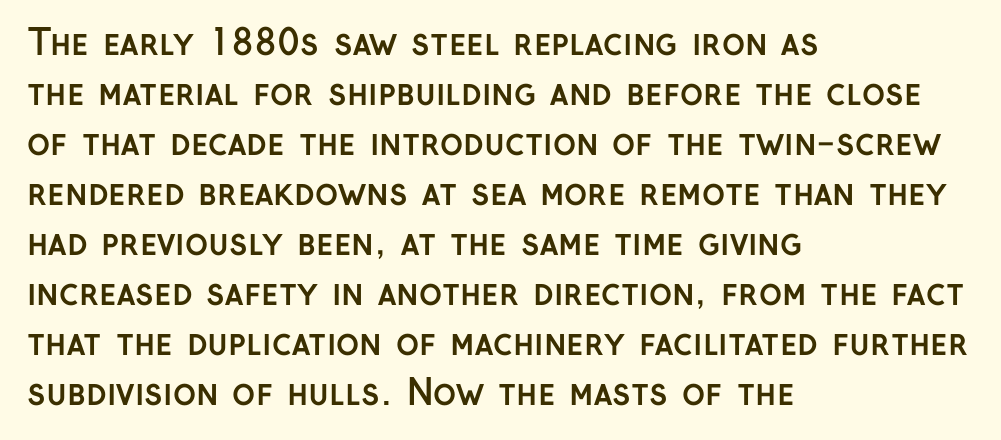
{"serif": "no", "italic": "no", "bold": "yes", "weight": "semibold", "width": "normal", "stroke_contrast": "low", "x_height": "medium", "monospaced": "no", "underline": "no", "align": "left", "line_spacing": "normal", "line_spacing_ratio": 1.43, "letter_spacing": "normal", "letter_spacing_em": 0.0, "glyph_px": 35}
